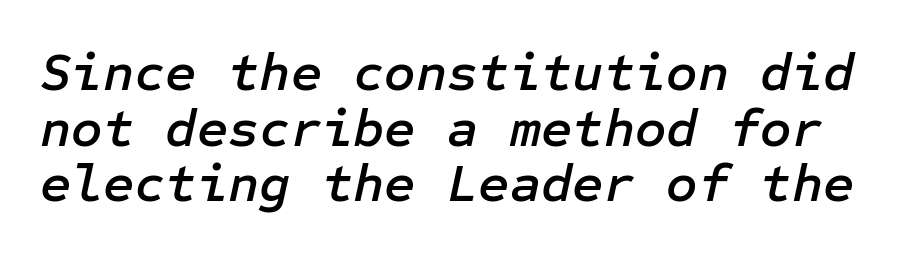
{"italic": "yes", "lean": "right", "slant_degrees": 12, "width": "normal", "stroke_contrast": "low", "x_height": "medium", "underline": "no", "line_spacing": "tight", "line_spacing_ratio": 1.03, "letter_spacing": "normal", "letter_spacing_em": 0.0, "glyph_px": 54}
